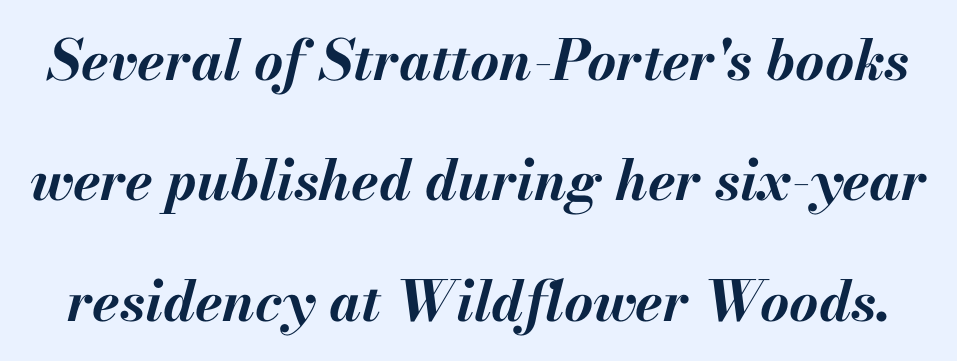
The image shows 56 px bold type, italic (leaning right); set loose line spacing (2.15x), normal letter spacing, not underlined; medium stroke contrast and a small x-height.
